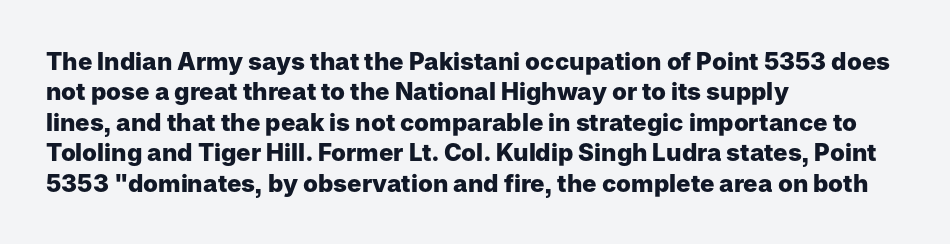
The image shows 24 px bold type, upright; set left-aligned, normal line spacing (1.27x), normal letter spacing, not underlined.
